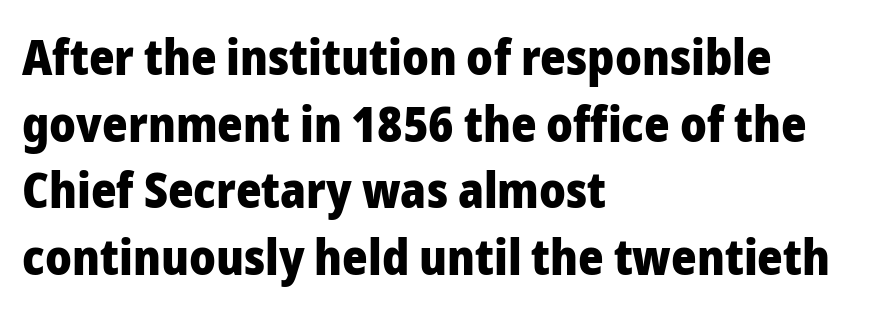
The image shows 49 px heavy sans-serif type, upright; set left-aligned, normal line spacing (1.36x), normal letter spacing, not underlined; low stroke contrast and a medium x-height.
